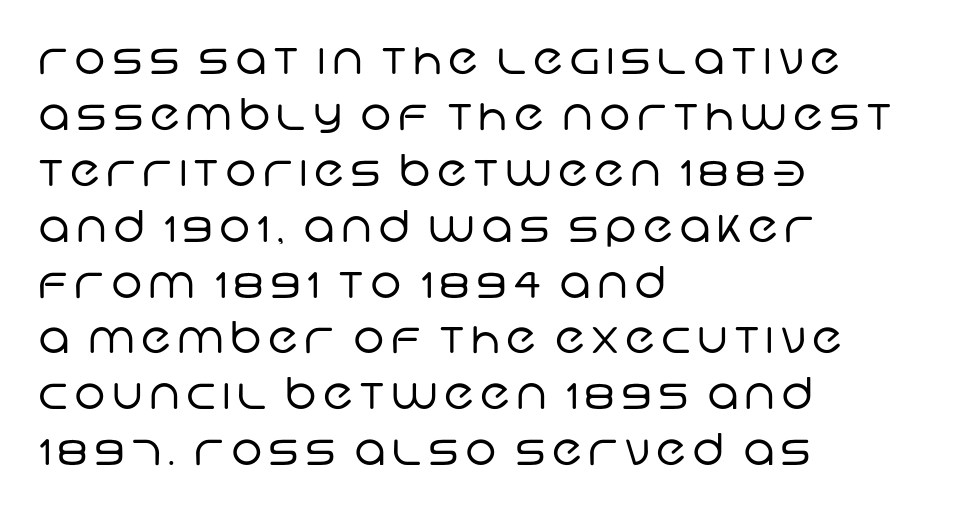
A typesetter would call this leading conventional body-copy spacing. You could not count columns in this text — the font is proportionally spaced. Each line starts at the same left margin while the right side varies. Anything drawn beneath the words? Only blank space. The letters look calm and open, with moderate or lighter stems. To sum up the face: it is a sans, with no serifs.
